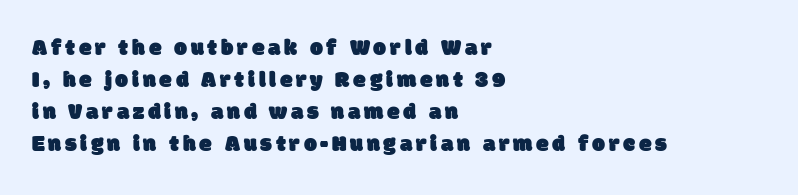
The image shows 23 px text type; set left-aligned, normal line spacing (1.39x), not underlined.
